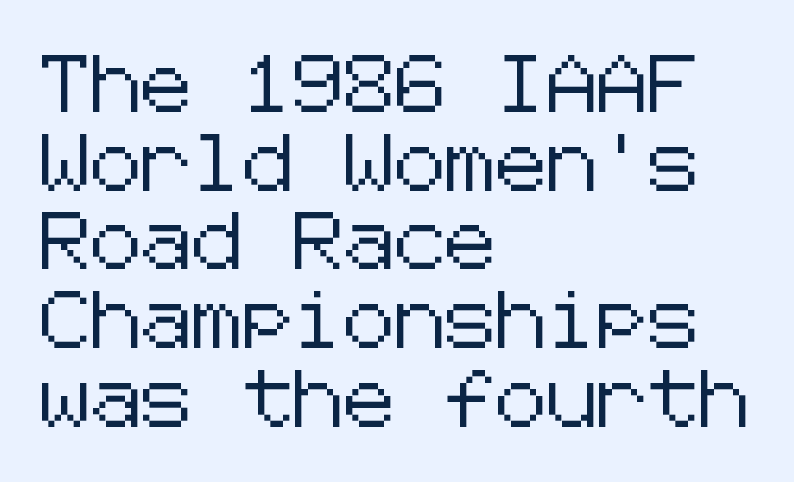
These lines were composed using upright roman letters. A student would call this left alignment; a typographer would say flush left, rag right. Students, note that the glyphs here touch the page at normal intervals. This is sans-serif lettering, the kind often seen on screens and signage. Only glyphs here, with clear space below each row.
